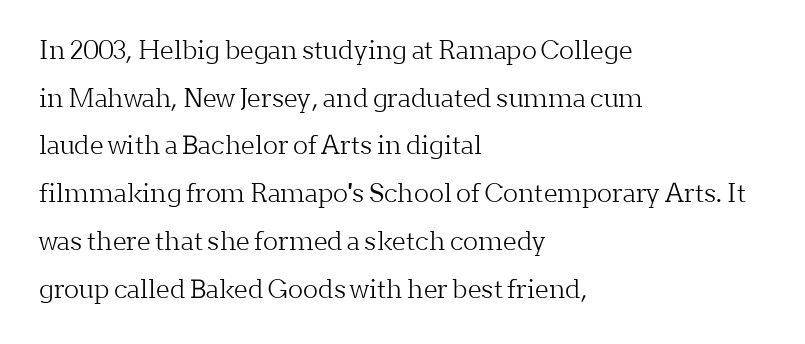
The image shows 25 px text type, upright; set left-aligned, loose line spacing (1.91x), normal letter spacing, not underlined.
